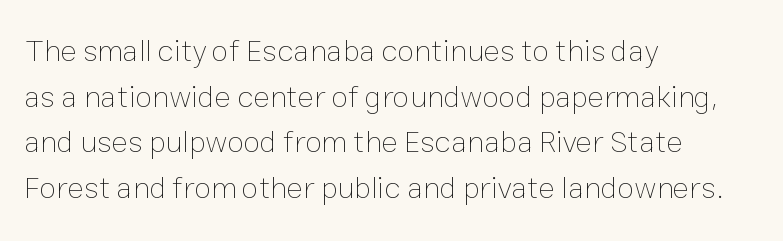
{"italic": "no", "bold": "no", "weight": "thin", "width": "normal", "stroke_contrast": "low", "x_height": "medium", "monospaced": "no", "underline": "no", "align": "left", "line_spacing": "normal", "line_spacing_ratio": 1.47, "letter_spacing": "normal", "letter_spacing_em": 0.0, "glyph_px": 31}
